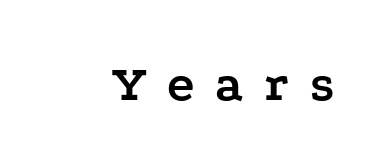
The image shows 52 px semibold, wide serif type, upright; set unusually wide letter spacing (+0.4 em), not underlined; low stroke contrast and a medium x-height.
